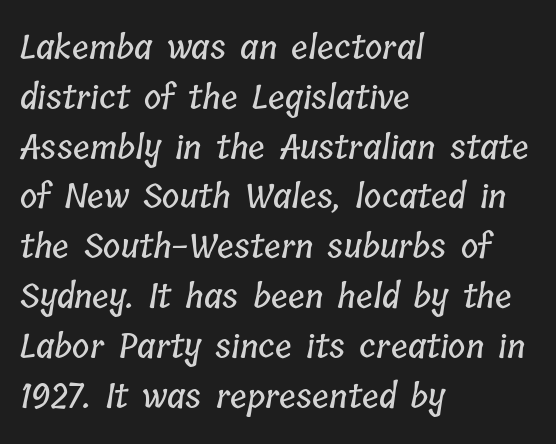
Proportional: the letters do not fall into vertical columns. Does the leading feel generous? No, just average. How are the letters spaced? Ordinarily, with no added tracking. Honestly, there is no underline to notice here at all. Alignment: flush left.
